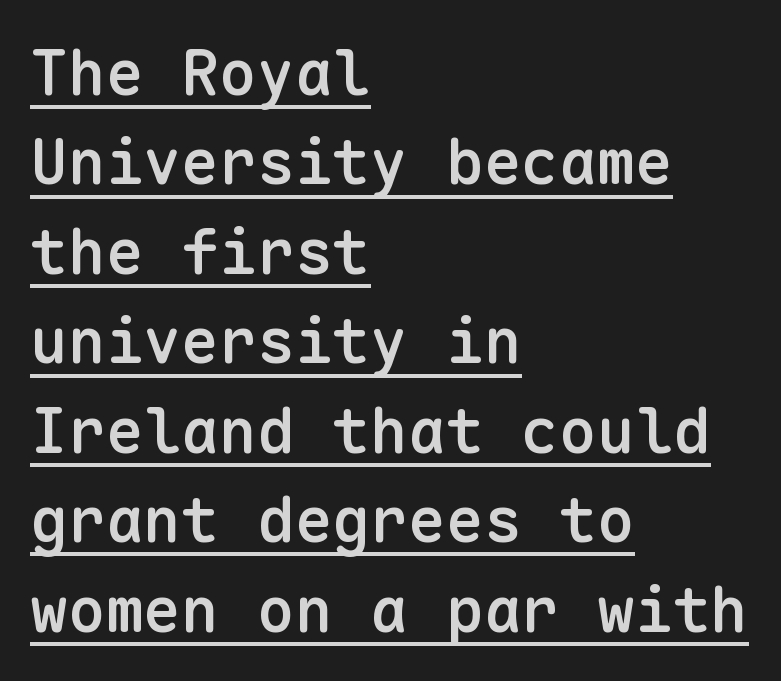
The glyphs are accompanied by a horizontal stroke just below them. Italic: no, the glyphs are upright roman. A typesetter would label this face a sans. Strokes here are thickened, but only to semibold level. Normally led — the rows are evenly, conventionally spaced. The letterforms sit shoulder to shoulder at normal distance.
